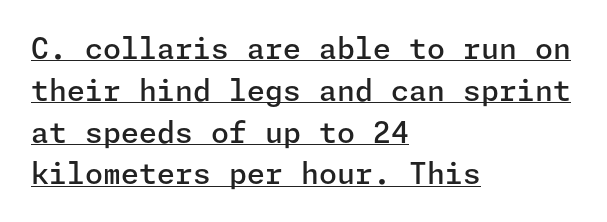
The image shows 29 px semibold sans-serif type, upright; set left-aligned, normal line spacing (1.44x), normal letter spacing, underlined; low stroke contrast and a medium x-height.
